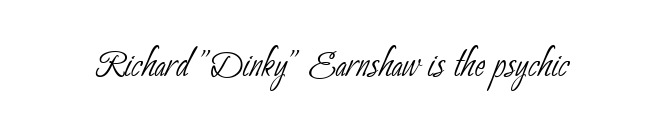
Q: Is the text bold? A: No.
Q: Is the typeface a serif or a sans-serif typeface? A: Sans-serif.
Q: Is the text underlined? A: No.
Q: Is the spacing between letters normal or unusually wide? A: Normal.
Q: Width (condensed, normal, or wide)? A: Condensed.
Q: Stroke contrast? A: Low.
Q: x-height? A: Small.
Q: Monospaced? A: No.
